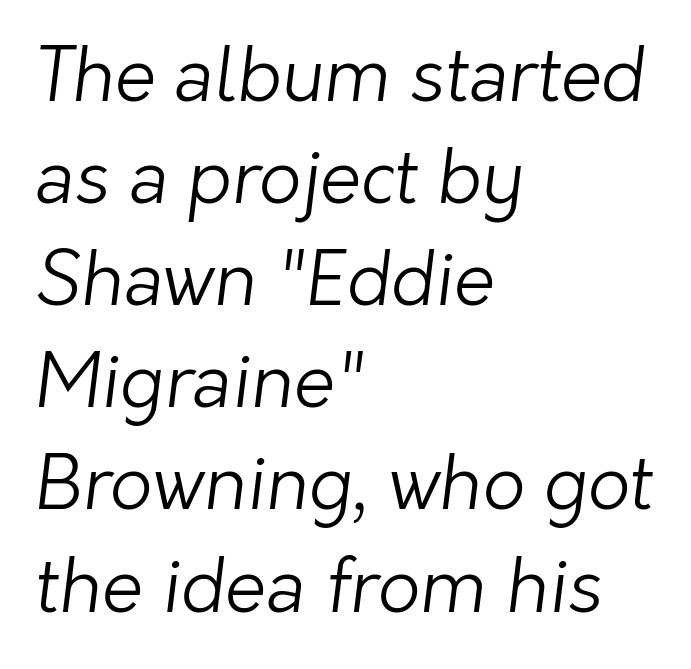
If you measured baseline to baseline, you'd find a middling distance. Casual observation: everything's shoved over to the left. Varying glyph widths throughout — classic text-font behaviour. The foot of each line stays bare and open. These lines keep a tight, regular rhythm from letter to letter. Are there feet on the stems? There aren't — it's a sans.
